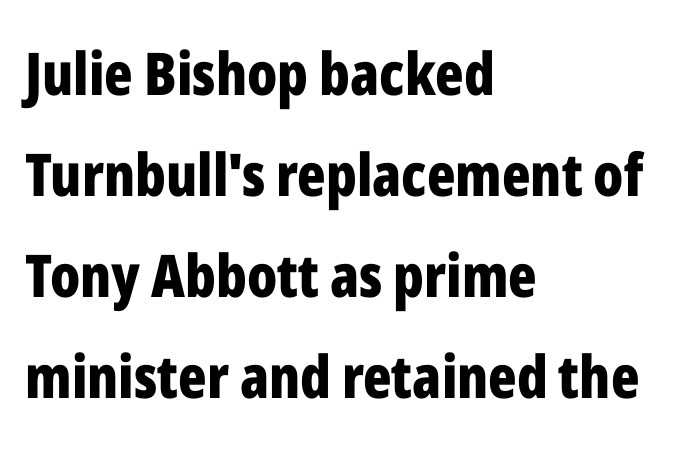
The image shows 59 px bold, condensed sans-serif type, upright; set left-aligned, line spacing 1.71x, normal letter spacing, not underlined; low stroke contrast and a medium x-height.
